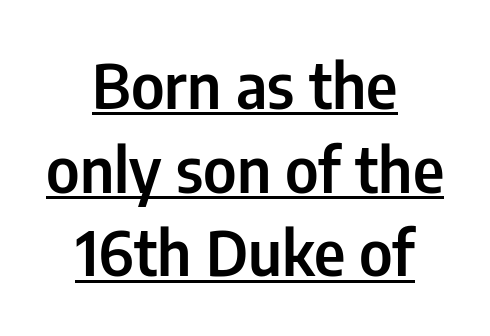
Ordinary non-slanted type is in use. Think of a printed novel: that variable character pitch is what you see here. The lines in this sample share a center point and differ in where they start and stop. The lines sit at an ordinary, default distance from one another.
